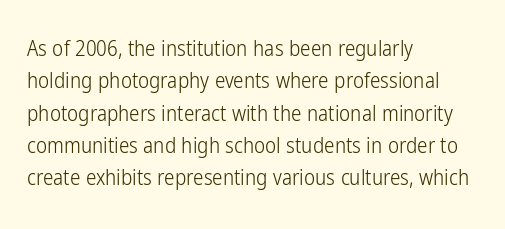
{"italic": "no", "bold": "no", "underline": "no", "align": "left", "line_spacing": "normal", "line_spacing_ratio": 1.54, "letter_spacing": "normal", "letter_spacing_em": 0.0, "glyph_px": 21}
